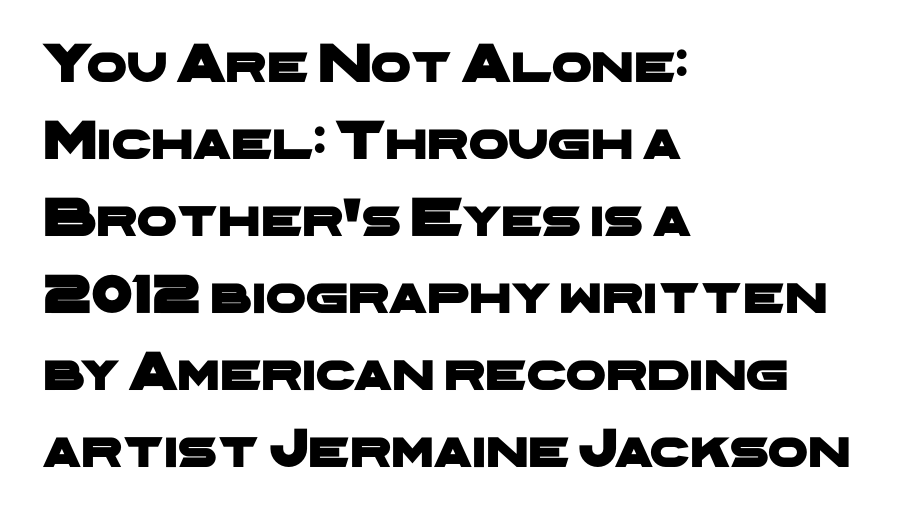
The rendering uses a moderate line-height, typical for paragraphs. Nobody touched the tracking dial on this one. These lines are set flush left with a ragged right edge. The type family on display is of the sans-serif kind. Descenders are the only things crossing below the line.
